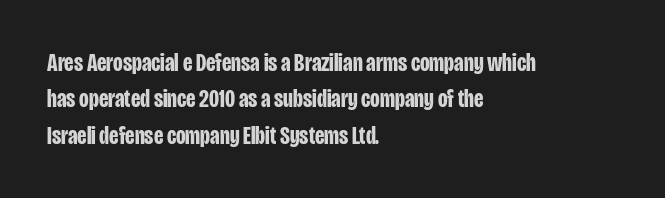
Q: Is the text bold? A: Yes.
Q: Is the text italic (slanted)? A: No, it is upright.
Q: Is the text underlined? A: No.
Q: How is the paragraph aligned? A: Left-aligned.
Q: Is the spacing between letters normal or unusually wide? A: Normal.
Q: Is the spacing between lines tight, normal or loose? A: Normal.
